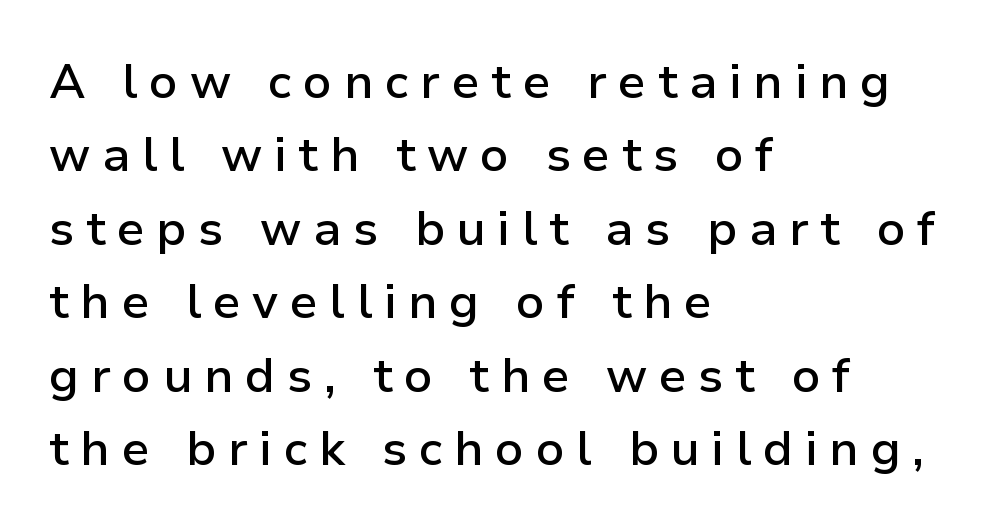
Notice the strokes are somewhat thickened but not fully heavy: this is a semibold. Is this a fixed-width face? No — the glyphs have proportional, varying widths. The rendering anchors every line to the left-hand side. This block has exactly the height ordinary leading produces. Unlike a traditional serif, this face leaves its strokes unadorned. Every character sits straight up, as roman type does.
